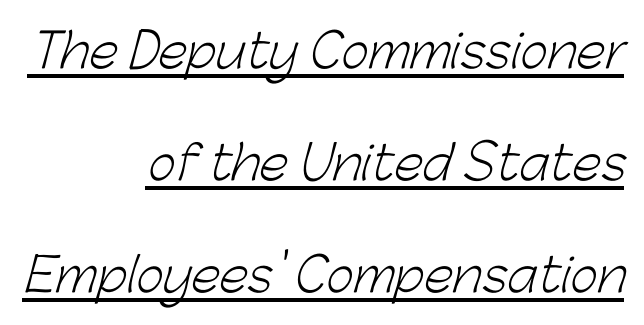
Teacher's note: observe the even right margin — that is flush-right alignment. Tracking value appears to be zero — textbook default spacing. What decoration does the sample have? An underline. You can tell from the bare stems that sans-serif type was used. Rows of type keep a wide berth in the vertical direction. Heft: none added — not bold.
